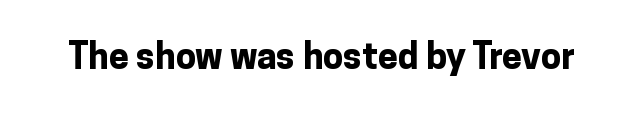
The image shows 36 px bold sans-serif type, upright; set normal letter spacing, not underlined; low stroke contrast and a medium x-height.
